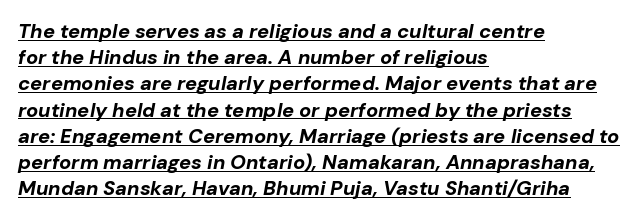
The image shows 20 px bold type, italic (leaning right); set left-aligned, normal line spacing (1.31x), normal letter spacing, underlined.
